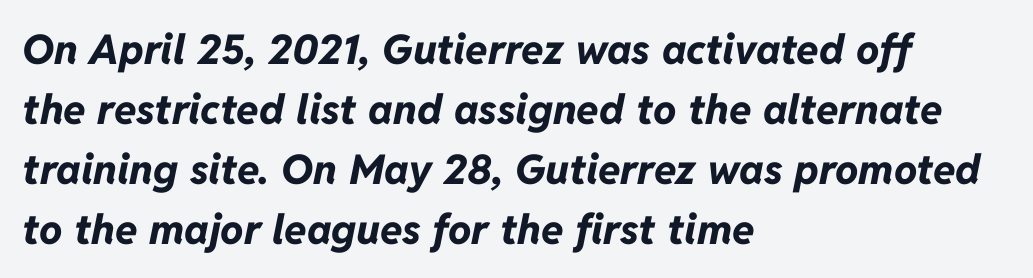
You could call the tracking neutral — neither tight nor loose. A student would call this left alignment; a typographer would say flush left, rag right. A clean baseline with only descenders dipping below it. The letters advance in unequal steps, a hallmark of proportional type. Style check: oblique. Horizontal bands of white between lines are of average thickness.
